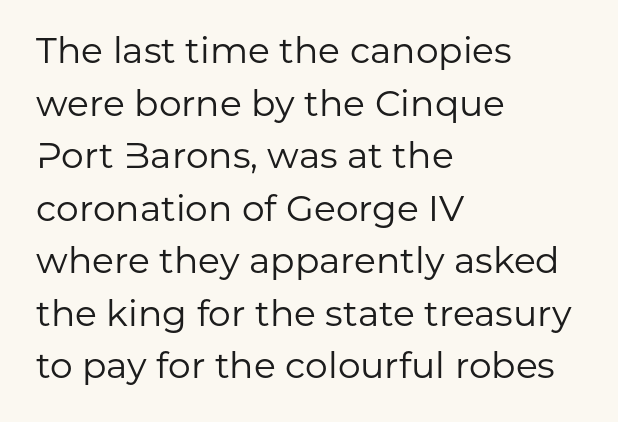
Is there much room between lines? A standard amount, neither cramped nor airy. Reading down the block, your eye returns to a fixed left position each line. The type family on display is of the sans-serif kind. A typesetter would call this zero additional tracking.
